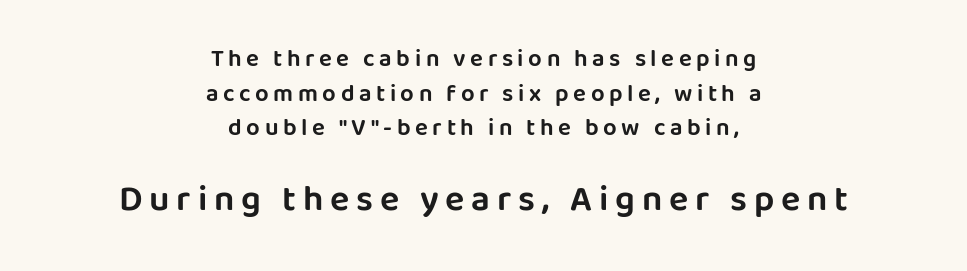
The typeface chosen for these lines omits serifs. If you squint, the bottom block still reads clearly — it's the larger of the two. Decoration check: the copy has no underline. Alignment: centered. Think of a printed novel: that variable character pitch is what you see here. Is there any slant? The stems are plumb.
